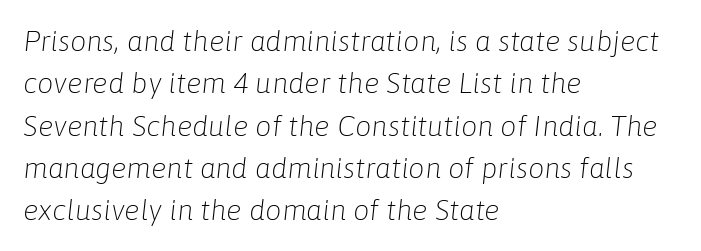
The image shows 29 px light type, italic (leaning right); set left-aligned, normal line spacing (1.46x), normal letter spacing, not underlined; low stroke contrast and a medium x-height.
